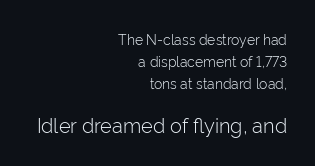
The image shows 20 px text type, upright; set right-aligned, normal line spacing (1.56x), normal letter spacing, not underlined; the second (bottom) block is 1.43x larger.
